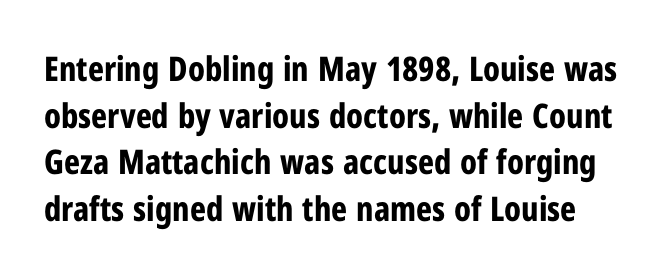
The image shows 34 px bold, condensed sans-serif type, upright; set normal line spacing (1.37x), normal letter spacing, not underlined; low stroke contrast and a medium x-height.
